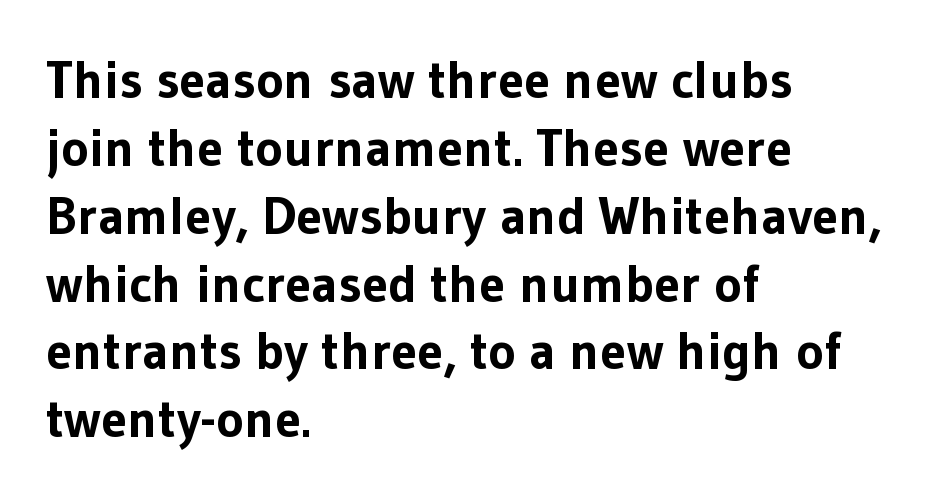
The image shows 53 px bold sans-serif type, upright; set left-aligned, normal line spacing (1.28x), normal letter spacing, not underlined; low stroke contrast and a medium x-height.
